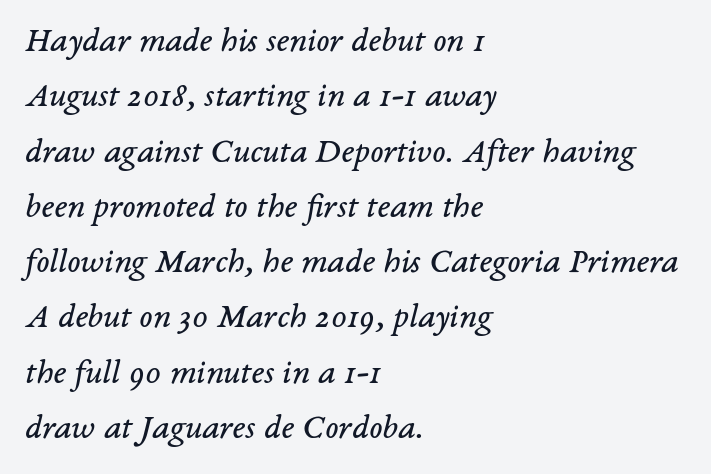
In terms of leading, this rendering sits right in the middle. No extra ink here — the face is not bold. Unmarked baselines from the first word to the last. An italicized treatment has been applied to the whole sample. Short and long lines alike share a common starting point at left.
